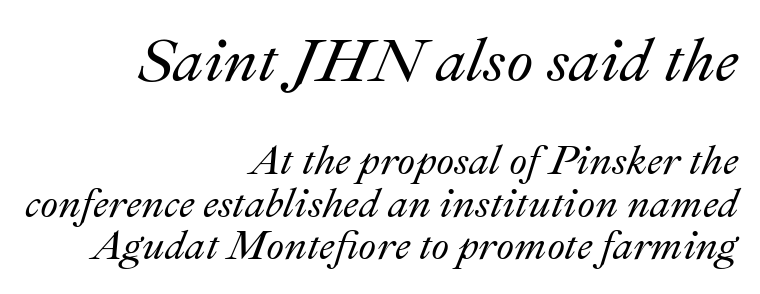
The glyphs look as if they've been sheared to an angle. The space between consecutive lines is stingy. Bare-footed words on every line. Large over small — that's the arrangement of the two blocks here. Character widths vary here, with narrow letters taking less room than wide ones.
